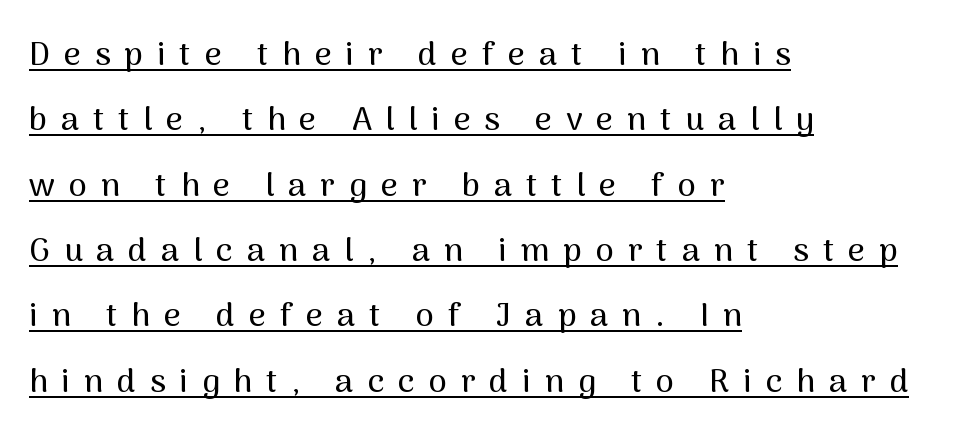
These lines are composed in type without serifs. The passage shown is typed in a proportional face where columns would drift. The paragraph shown leans on its left margin. The line-height multiplier appears high, well above default. Check the space under the baseline: a stroke is drawn there.
